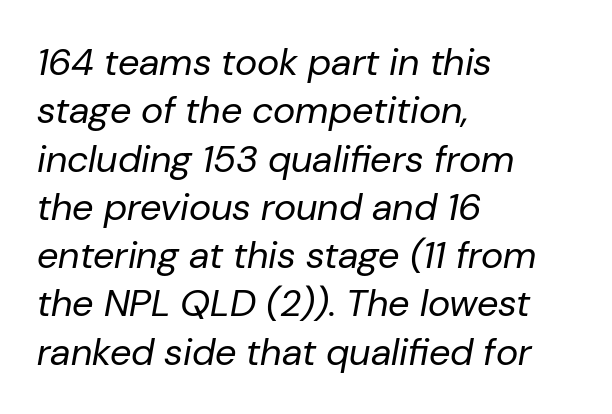
Q: Is the text bold? A: No.
Q: Is the text italic (slanted)? A: Yes, it leans right by about 10 degrees.
Q: Is the text underlined? A: No.
Q: How is the paragraph aligned? A: Left-aligned.
Q: Is the spacing between letters normal or unusually wide? A: Normal.
Q: Is the spacing between lines tight, normal or loose? A: Normal.
Q: Width (condensed, normal, or wide)? A: Normal.
Q: Stroke contrast? A: Low.
Q: x-height? A: Medium.
Q: Monospaced? A: No.
